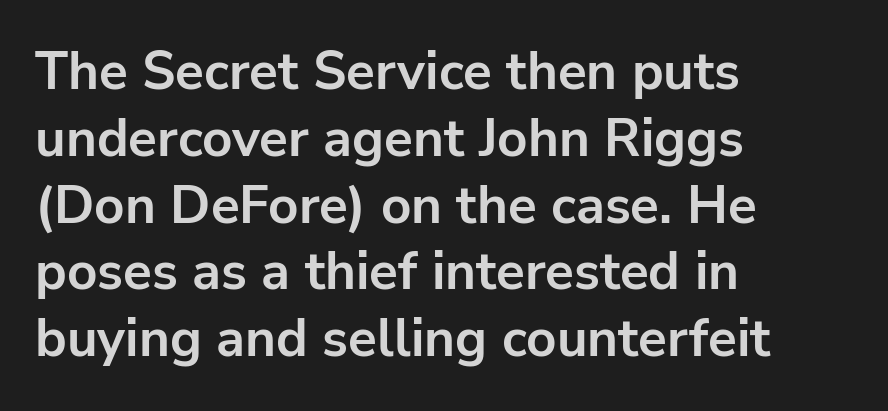
{"serif": "no", "italic": "no", "bold": "yes", "weight": "bold", "width": "normal", "stroke_contrast": "low", "x_height": "medium", "monospaced": "no", "underline": "no", "align": "left", "line_spacing": "normal", "line_spacing_ratio": 1.26, "letter_spacing": "normal", "letter_spacing_em": 0.0, "glyph_px": 53}
